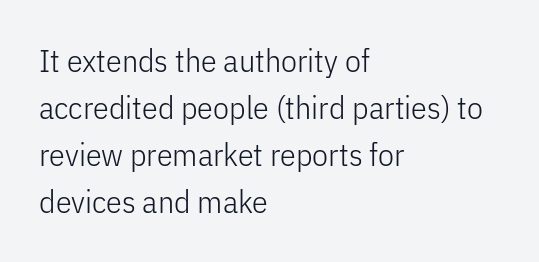
The image shows 32 px light, condensed sans-serif type, upright; set left-aligned, normal line spacing (1.47x), normal letter spacing, not underlined; low stroke contrast and a medium x-height.
